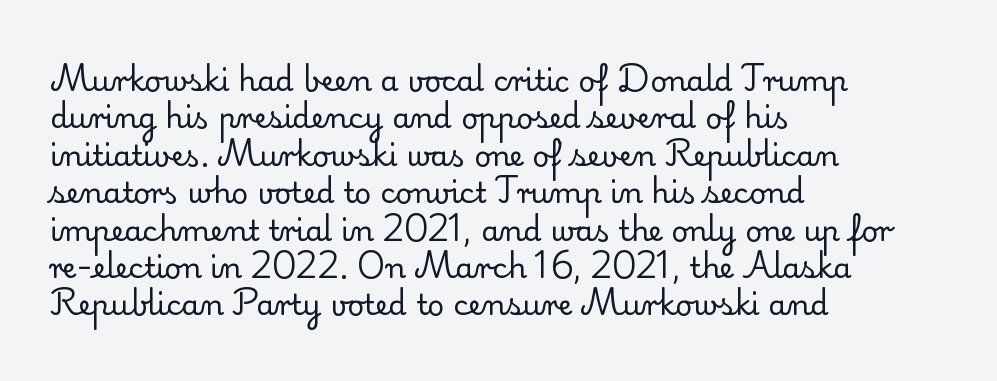
Letterform terminals end in serifs throughout the passage. Here the designer chose a conventional face with non-uniform glyph widths. The area under the type is left untouched. Every stem runs plumb, perpendicular to the baseline. The leading is moderate, giving the passage an even texture. Reading down the block, your eye returns to a fixed left position each line.
